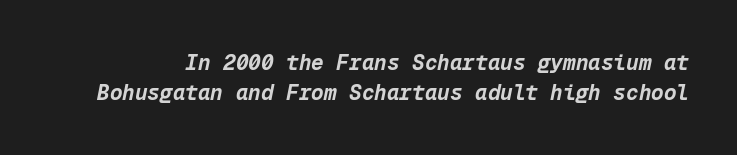
The image shows 21 px bold type, italic (leaning right); set normal line spacing (1.42x), normal letter spacing, not underlined.
